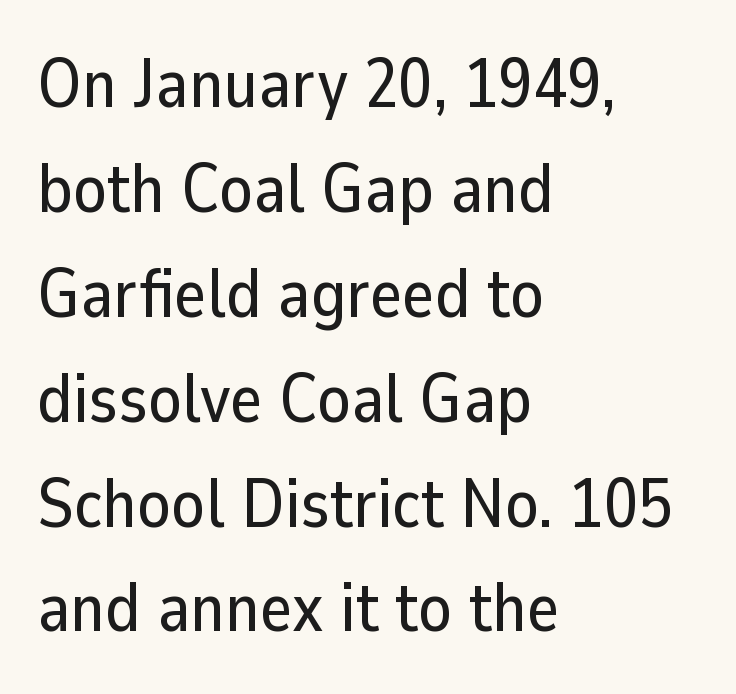
{"serif": "no", "italic": "no", "width": "normal", "stroke_contrast": "low", "x_height": "medium", "monospaced": "no", "underline": "no", "align": "left", "line_spacing": "normal", "line_spacing_ratio": 1.52, "letter_spacing": "normal", "letter_spacing_em": 0.0, "glyph_px": 69}
